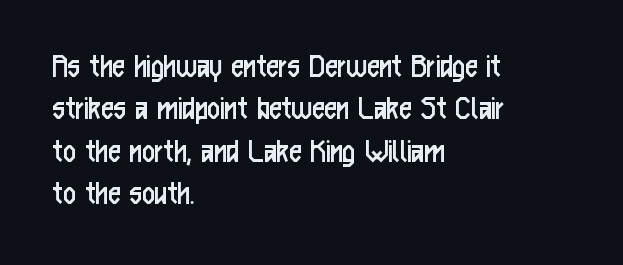
Weight: in the light-to-regular range. Italic? Not at all — the glyphs are vertical. Font category for this specimen: sans-serif. Notice how the passage keeps a crisp vertical edge on the left only.
